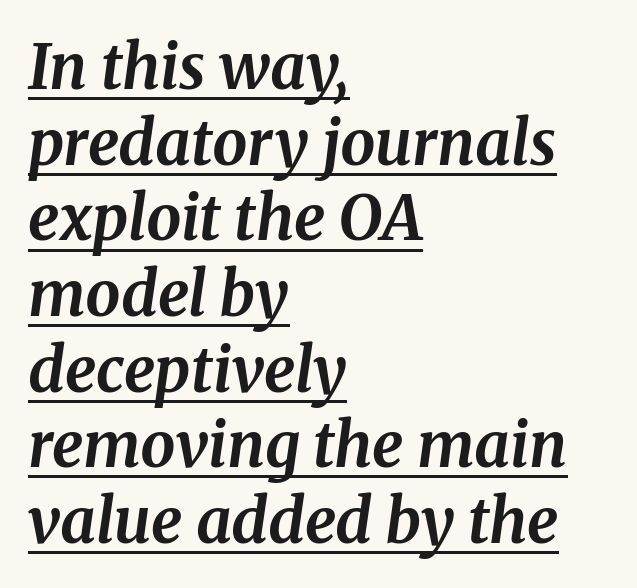
{"serif": "yes", "italic": "yes", "lean": "right", "slant_degrees": 8, "bold": "yes", "weight": "bold", "width": "normal", "stroke_contrast": "medium", "x_height": "medium", "monospaced": "no", "underline": "yes", "align": "left", "line_spacing_ratio": 1.22, "letter_spacing": "normal", "letter_spacing_em": 0.0, "glyph_px": 62}
